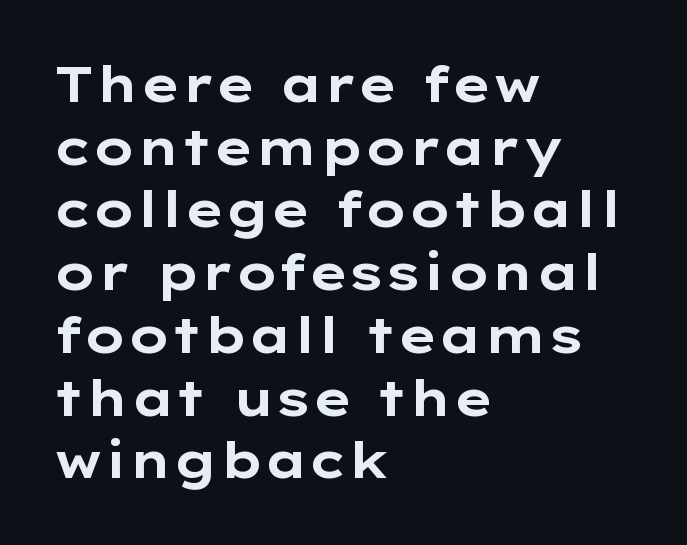
Any mark beneath the type? The region is blank. Visually the block forms a straight wall on the left and a jagged coastline on the right. Words appear dense and cohesive because spacing is normal. The lettering stays uniformly vertical, giving the passage a roman look. The sample has been set heavy, in full bold.
